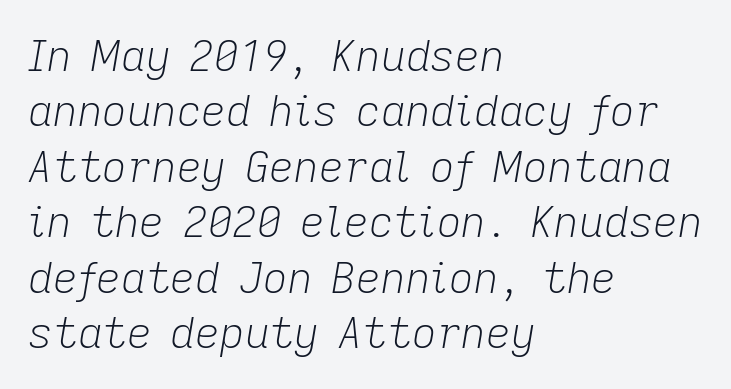
Q: Is the text bold? A: No.
Q: Is the text italic (slanted)? A: Yes, it leans right by about 9 degrees.
Q: Is the text underlined? A: No.
Q: How is the paragraph aligned? A: Left-aligned.
Q: Is the spacing between letters normal or unusually wide? A: Normal.
Q: Is the spacing between lines tight, normal or loose? A: Normal.
Q: Width (condensed, normal, or wide)? A: Normal.
Q: Stroke contrast? A: Low.
Q: x-height? A: Medium.
Q: Monospaced? A: No.
